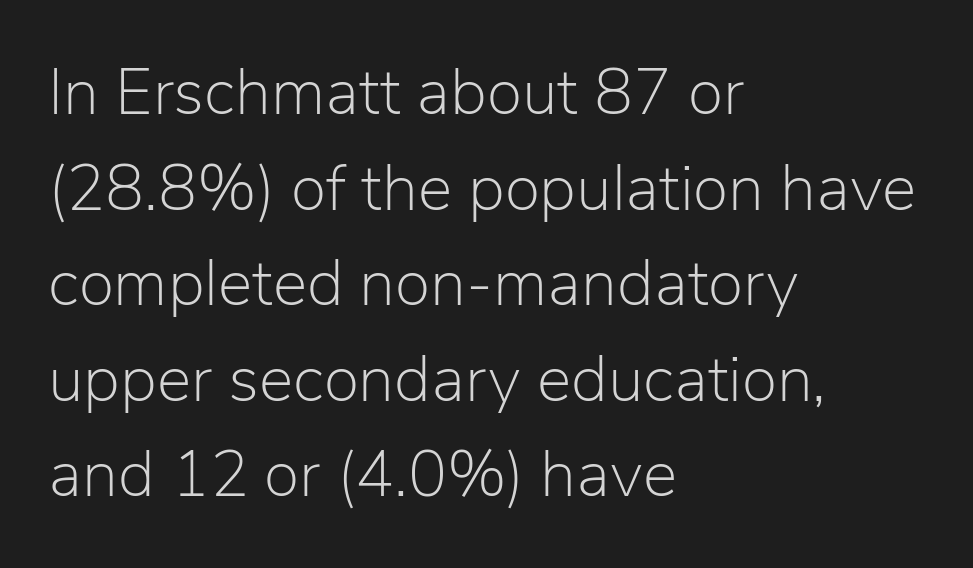
The image shows 65 px light sans-serif type, upright; set left-aligned, normal line spacing (1.47x), normal letter spacing, not underlined; low stroke contrast and a medium x-height.
